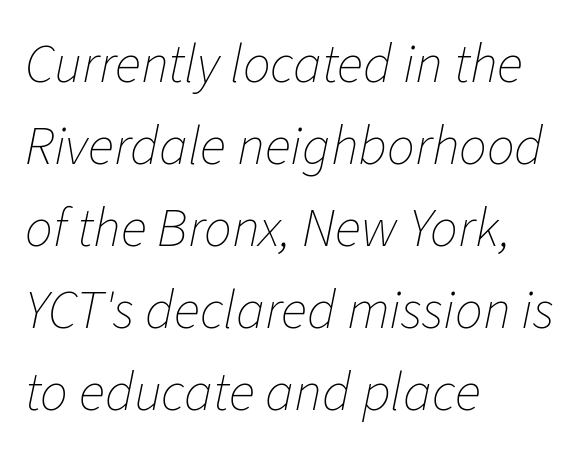
The whole block is typeset with a tilt. The gaps between neighbouring characters are ordinary and unremarkable. Note the varied advance widths — an 'i' is clearly narrower than an 'm'. Letters rest on an invisible, unmarked baseline.
